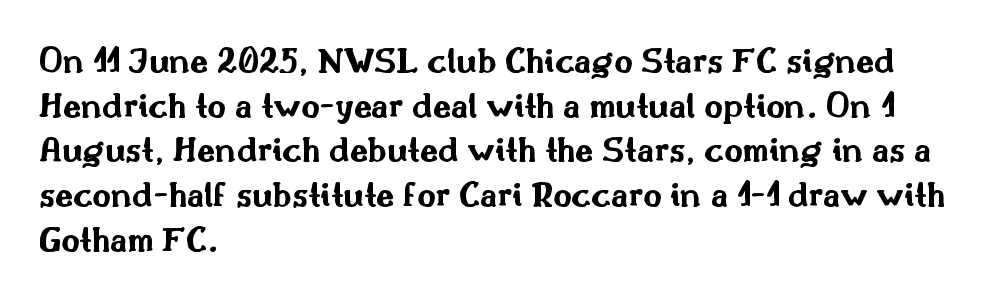
Varying glyph widths throughout — classic text-font behaviour. Which margin do the lines hug? The left one — the right edge is uneven. Honestly, there is no underline to notice here at all. When letters stand straight like this, we call the style roman or upright. Short note: letters normally spaced. Every letter is thick-stroked: bold, no question.
